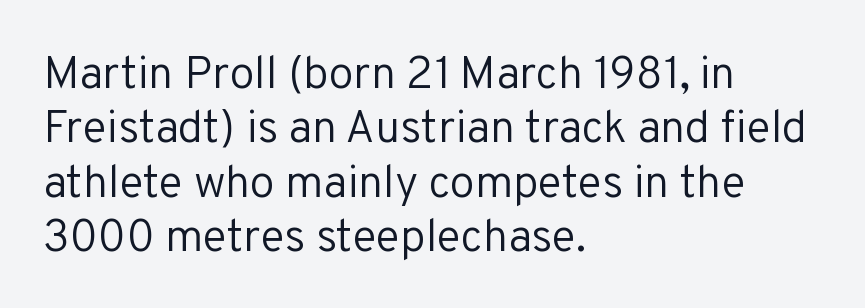
{"serif": "no", "italic": "no", "bold": "no", "weight": "regular", "width": "normal", "stroke_contrast": "low", "x_height": "medium", "monospaced": "no", "underline": "no", "align": "left", "line_spacing_ratio": 1.21, "letter_spacing": "normal", "letter_spacing_em": 0.0, "glyph_px": 45}
